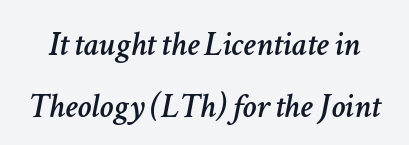
The image shows 35 px text type, italic (leaning right); set line spacing 1.76x, normal letter spacing, not underlined; low stroke contrast and a medium x-height.
